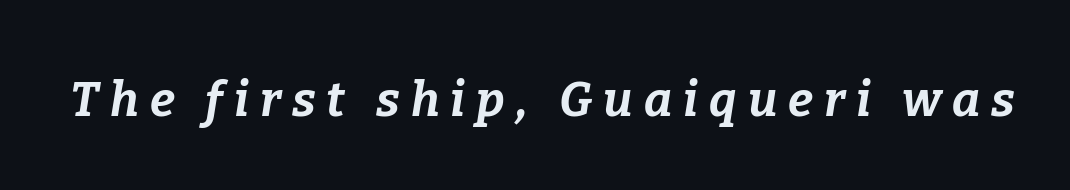
The image shows 48 px bold type, italic (leaning right); set unusually wide letter spacing (+0.23 em), not underlined; low stroke contrast and a medium x-height.
